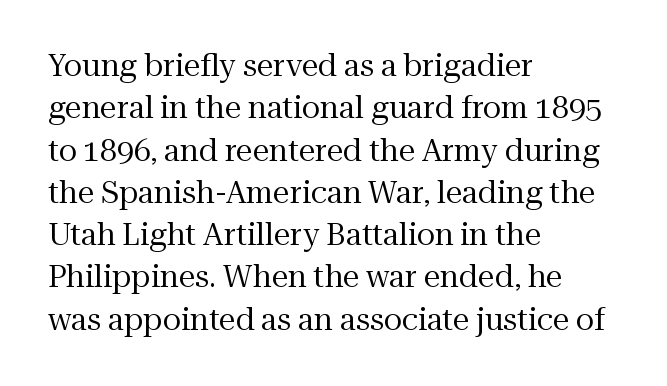
The image shows 30 px regular-weight serif type, upright; set left-aligned, normal line spacing (1.41x), normal letter spacing, not underlined; medium stroke contrast and a medium x-height.
